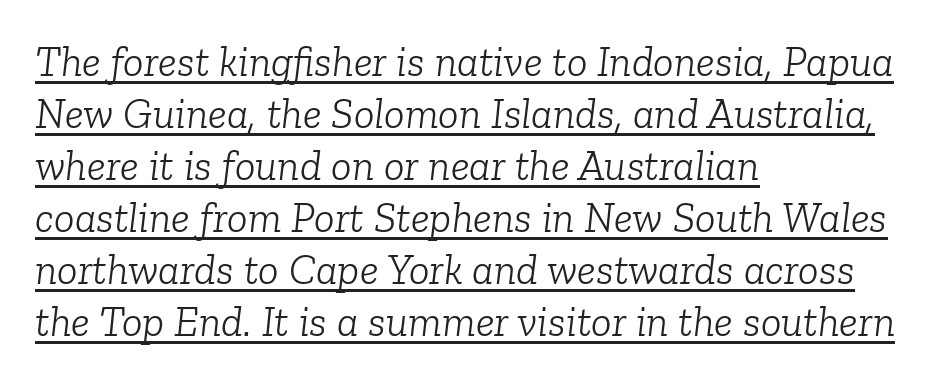
The image shows 43 px light serif type, italic (leaning right); set left-aligned, line spacing 1.21x, normal letter spacing, underlined; low stroke contrast and a medium x-height.
